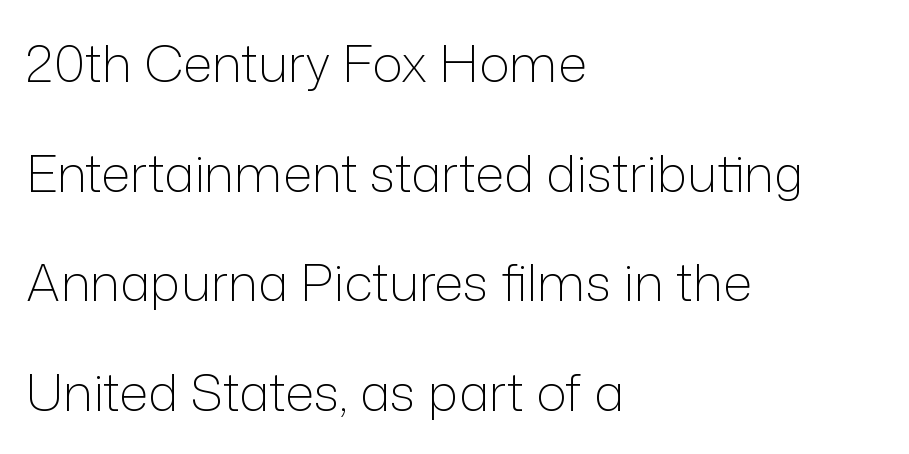
The image shows 51 px light sans-serif type, upright; set left-aligned, loose line spacing (2.15x), normal letter spacing, not underlined; low stroke contrast and a medium x-height.
